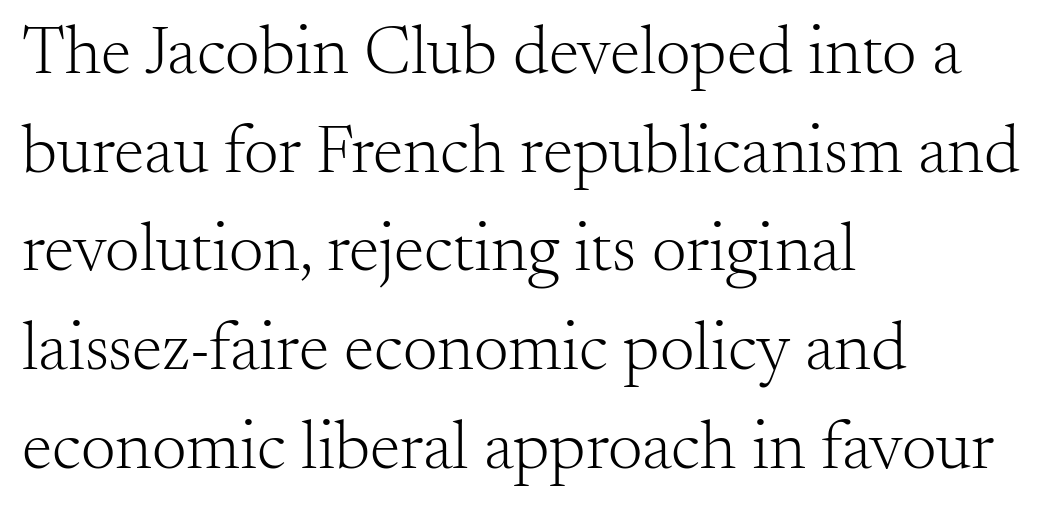
The glyphs in this specimen are seriffed. This sample uses an upright cut, with every glyph sitting square on the baseline. The typesetting does not lean heavy: it is not bold. Glance below the letters and you will spot only blank space. Inter-character spacing is left at the font's built-in metrics.
